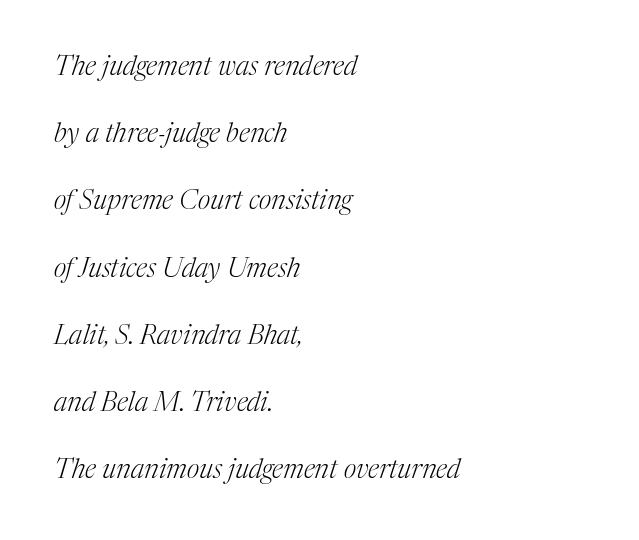
Vertical stems look standard width or narrower in stroke. The gaps between neighbouring characters are ordinary and unremarkable. In terms of leading, this rendering errs on the spacious side. Slant detected: the letters are inclined.
